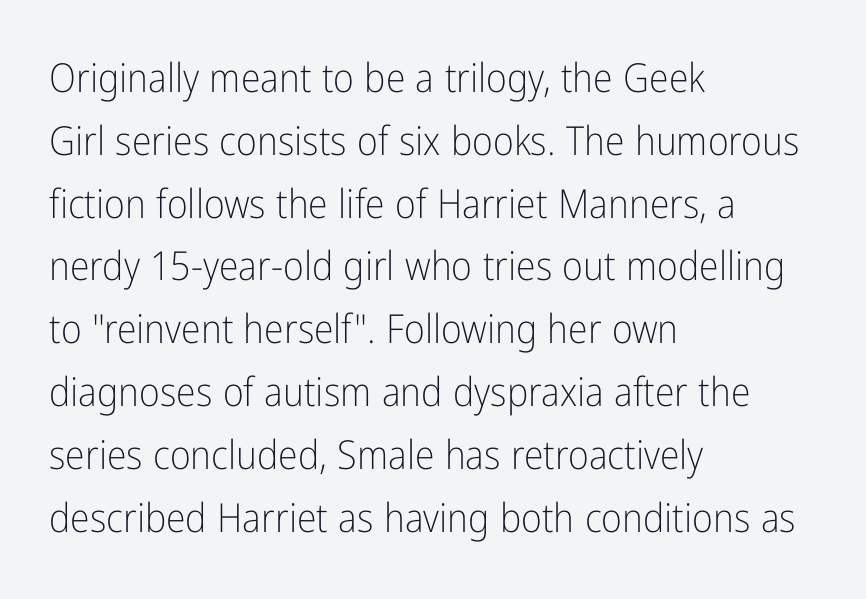
{"serif": "no", "italic": "no", "bold": "no", "weight": "light", "width": "condensed", "stroke_contrast": "low", "x_height": "medium", "monospaced": "no", "underline": "no", "align": "left", "line_spacing": "normal", "line_spacing_ratio": 1.57, "letter_spacing": "normal", "letter_spacing_em": 0.0, "glyph_px": 40}
